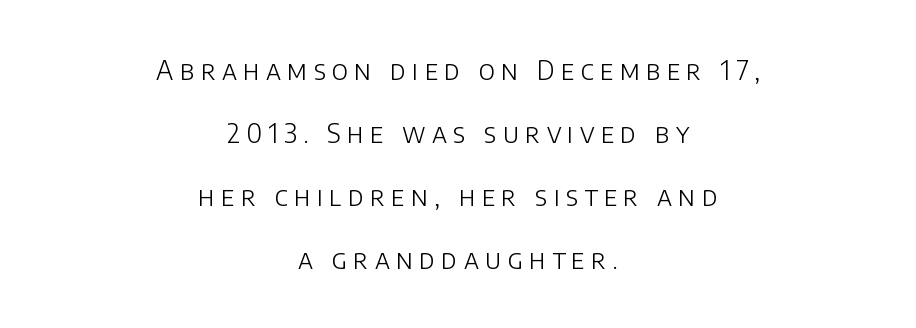
Q: Is the text bold? A: No.
Q: Is the text italic (slanted)? A: No, it is upright.
Q: Is the text underlined? A: No.
Q: How is the paragraph aligned? A: Centered.
Q: Is the spacing between letters normal or unusually wide? A: Unusually wide.
Q: Is the spacing between lines tight, normal or loose? A: Loose.
